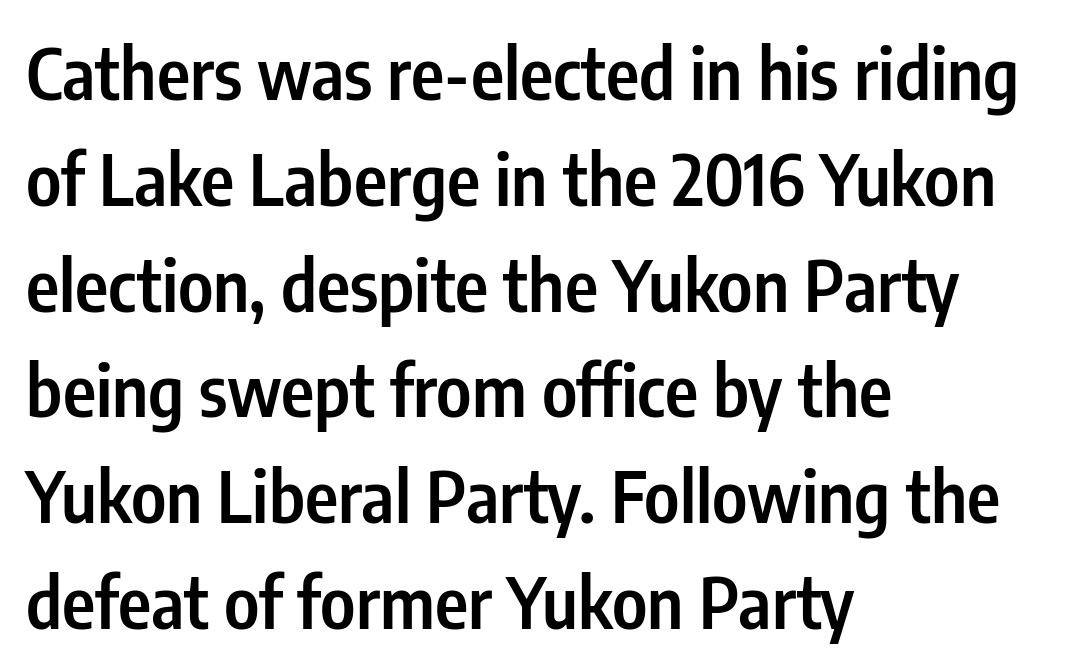
The image shows 71 px semibold, condensed sans-serif type, upright; set left-aligned, normal line spacing (1.49x), normal letter spacing, not underlined; low stroke contrast and a medium x-height.
